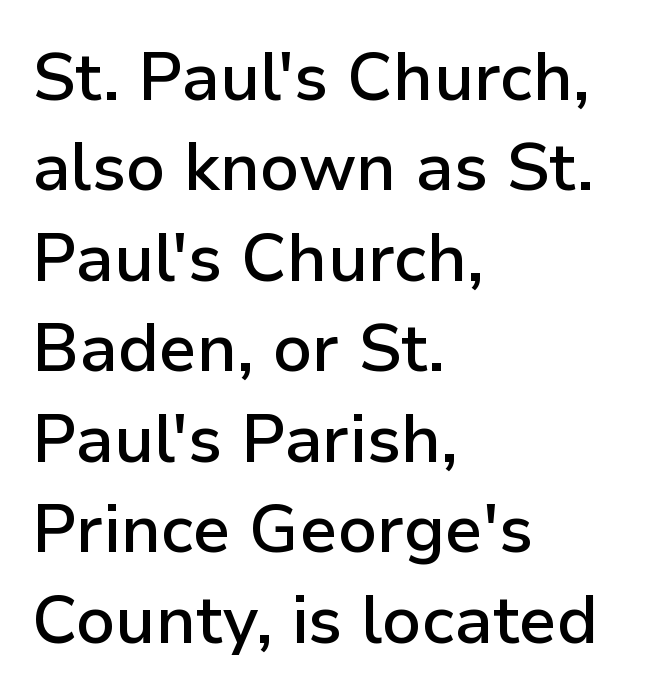
{"serif": "no", "italic": "no", "bold": "semi", "weight": "semibold", "width": "normal", "stroke_contrast": "low", "x_height": "medium", "monospaced": "no", "underline": "no", "align": "left", "line_spacing": "normal", "line_spacing_ratio": 1.35, "letter_spacing": "normal", "letter_spacing_em": 0.0, "glyph_px": 67}
